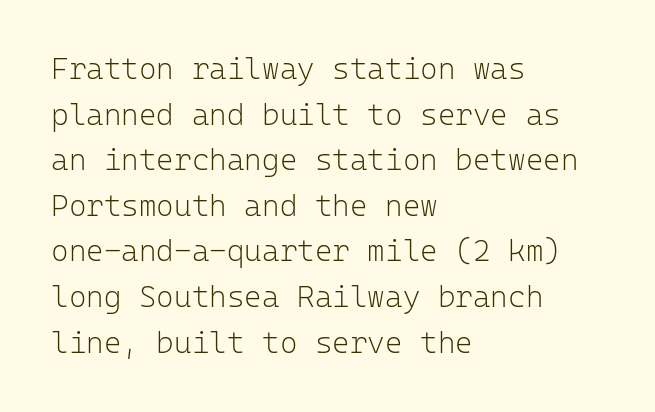
The image shows 30 px light sans-serif type, upright, monospaced; set left-aligned, normal line spacing (1.52x), normal letter spacing, not underlined; low stroke contrast and a medium x-height.
